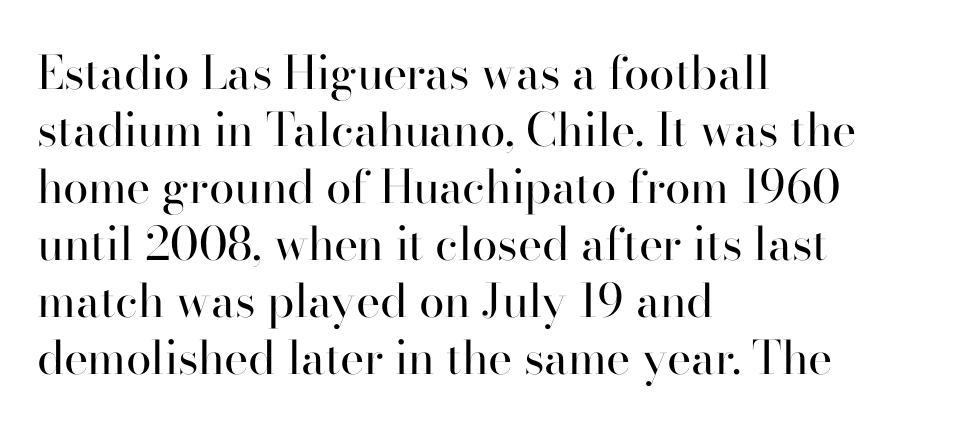
Q: Is the text bold? A: No.
Q: Is the text italic (slanted)? A: No, it is upright.
Q: Is the typeface a serif or a sans-serif typeface? A: Serif.
Q: Is the text underlined? A: No.
Q: How is the paragraph aligned? A: Left-aligned.
Q: Is the spacing between letters normal or unusually wide? A: Normal.
Q: Width (condensed, normal, or wide)? A: Normal.
Q: Stroke contrast? A: High.
Q: x-height? A: Small.
Q: Monospaced? A: No.
